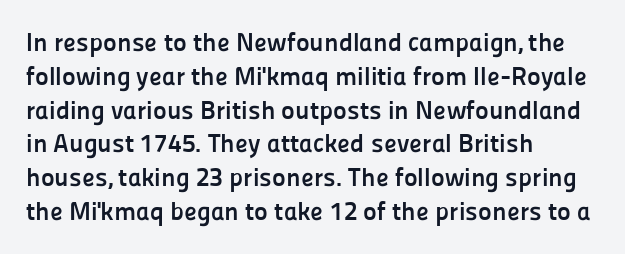
Notice how the stems are strictly vertical — no italics here. The passage shown is emphatically bold. Students, observe: this is what conventionally led text looks like. You could call the tracking neutral — neither tight nor loose. The ragged edge is on the right, which tells us the setting is flush left. Descenders are the only things crossing below the line.
